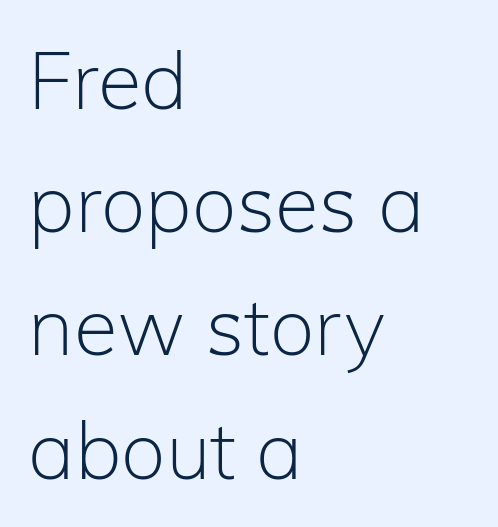
{"serif": "no", "italic": "no", "bold": "no", "weight": "light", "width": "normal", "stroke_contrast": "low", "x_height": "medium", "monospaced": "no", "underline": "no", "align": "left", "line_spacing": "normal", "line_spacing_ratio": 1.54, "letter_spacing": "normal", "letter_spacing_em": 0.0, "glyph_px": 80}
